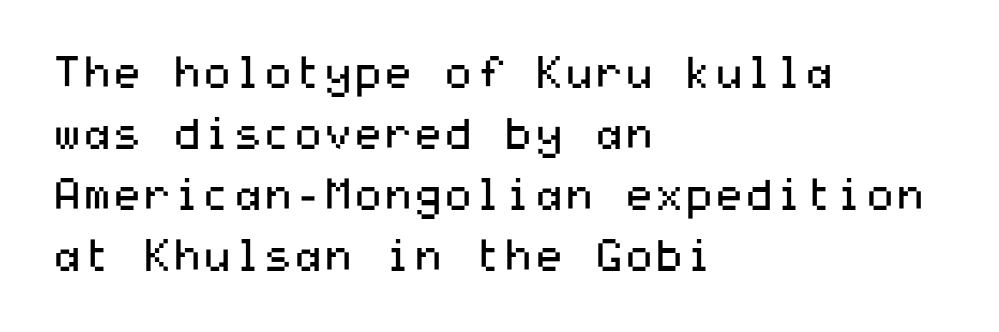
Upright lettering throughout. Each word holds together tightly as a unit, with standard inter-letter gaps. The lines in this sample share a left origin and differ only in where they stop. This sample uses a sans-serif face. Lines of text with bare space underneath. The font is comparable to plain body text, perhaps lighter.
